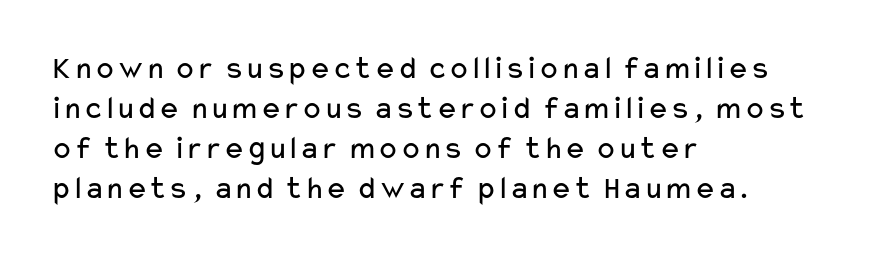
Each row of text sits above clean, open space. Is this a fixed-width face? No — the glyphs have proportional, varying widths. Typographically, this falls in the sans-serif category. Caption: standard tracking, unaltered. Designer's note — italics off, roman on. Stems here are at most as thick as an everyday book face.
